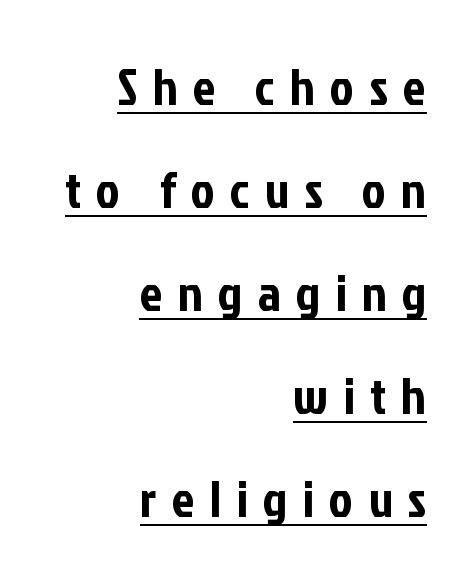
{"serif": "no", "italic": "no", "width": "condensed", "stroke_contrast": "low", "x_height": "medium", "monospaced": "no", "underline": "yes", "align": "right", "line_spacing": "loose", "line_spacing_ratio": 2.02, "letter_spacing": "wide", "letter_spacing_em": 0.3, "glyph_px": 51}
